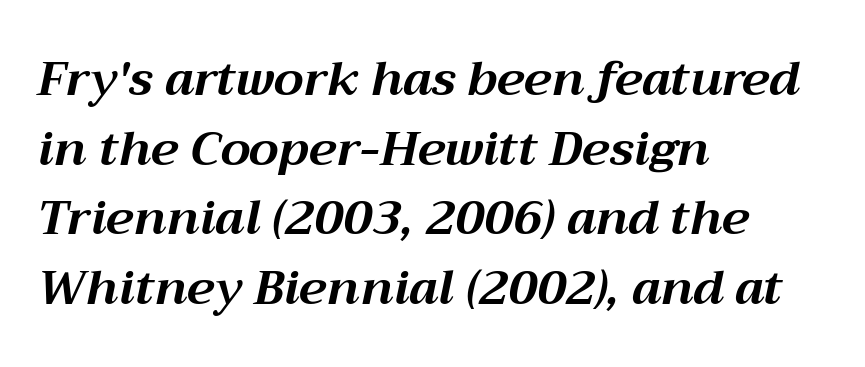
Q: Is the text bold? A: Yes.
Q: Is the text italic (slanted)? A: Yes, it leans right by about 12 degrees.
Q: Is the text underlined? A: No.
Q: How is the paragraph aligned? A: Left-aligned.
Q: Is the spacing between letters normal or unusually wide? A: Normal.
Q: Is the spacing between lines tight, normal or loose? A: Normal.
Q: Width (condensed, normal, or wide)? A: Normal.
Q: Stroke contrast? A: Medium.
Q: x-height? A: Medium.
Q: Monospaced? A: No.
